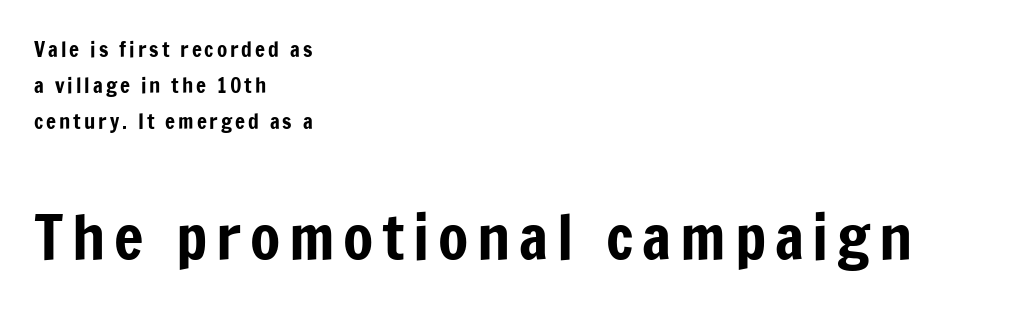
Upright lettering throughout. Spacing verdict: proportional, widths tailored to each character. Decoration check: the copy has no underline. The passage shown begins with its smaller block and ends with its larger one. Observe the absence of serifs on each vertical stroke in this sample.
